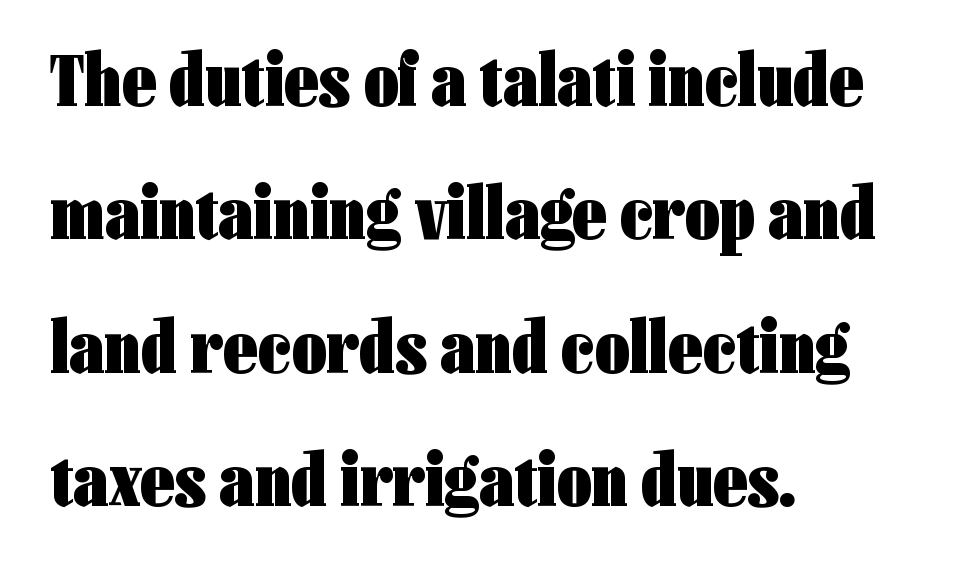
The image shows 75 px heavy, condensed sans-serif type, upright; set left-aligned, line spacing 1.78x, normal letter spacing, not underlined; low stroke contrast and a medium x-height.
